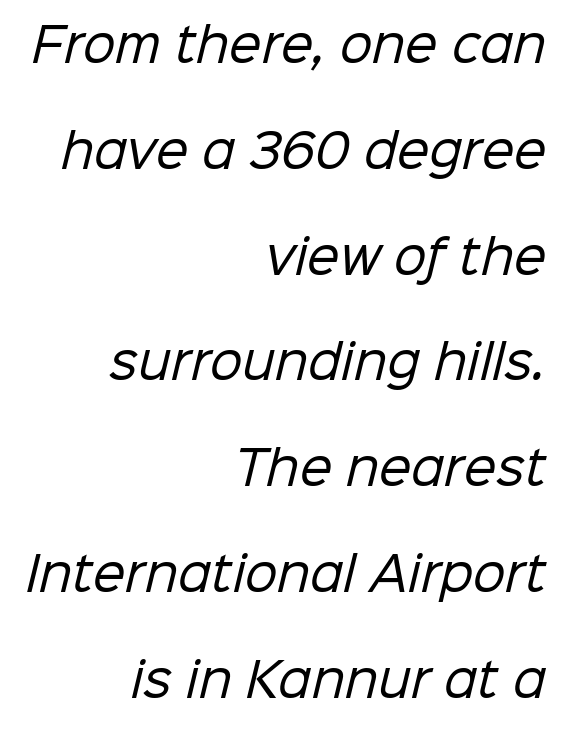
Q: Is the text bold? A: No.
Q: Is the typeface a serif or a sans-serif typeface? A: Sans-serif.
Q: Is the text underlined? A: No.
Q: How is the paragraph aligned? A: Right-aligned.
Q: Is the spacing between letters normal or unusually wide? A: Normal.
Q: Is the spacing between lines tight, normal or loose? A: Loose.
Q: Width (condensed, normal, or wide)? A: Normal.
Q: Stroke contrast? A: Low.
Q: x-height? A: Medium.
Q: Monospaced? A: No.
